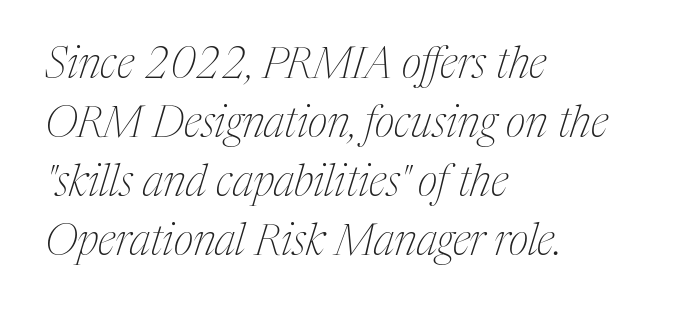
Q: Is the text bold? A: No.
Q: Is the text italic (slanted)? A: Yes, it leans right by about 17 degrees.
Q: Is the typeface a serif or a sans-serif typeface? A: Serif.
Q: Is the text underlined? A: No.
Q: How is the paragraph aligned? A: Left-aligned.
Q: Is the spacing between letters normal or unusually wide? A: Normal.
Q: Is the spacing between lines tight, normal or loose? A: Normal.
Q: Width (condensed, normal, or wide)? A: Condensed.
Q: Stroke contrast? A: Medium.
Q: x-height? A: Medium.
Q: Monospaced? A: No.
